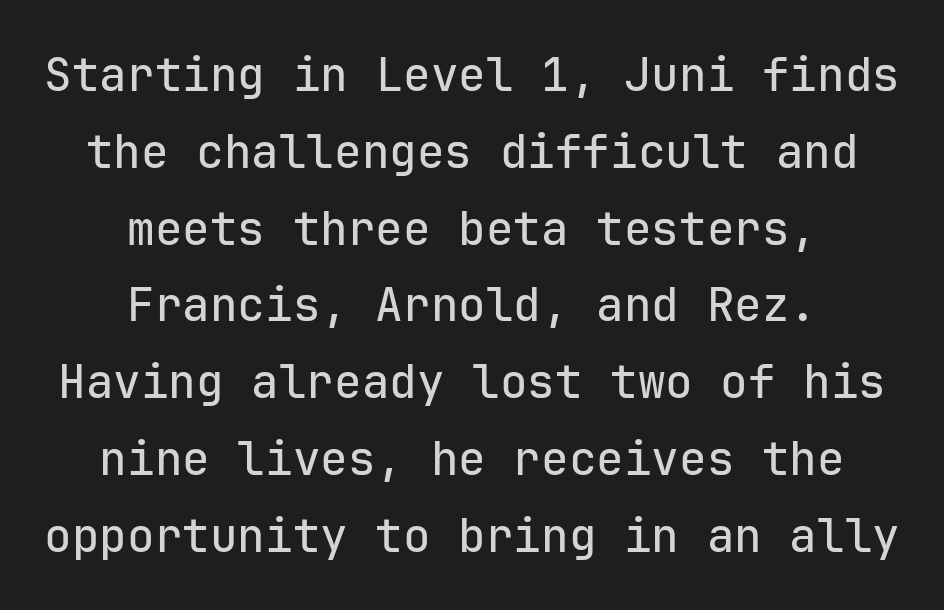
{"serif": "no", "italic": "no", "width": "normal", "stroke_contrast": "low", "x_height": "medium", "monospaced": "yes", "underline": "no", "align": "center", "line_spacing": "normal", "line_spacing_ratio": 1.67, "letter_spacing": "normal", "letter_spacing_em": 0.0, "glyph_px": 46}
